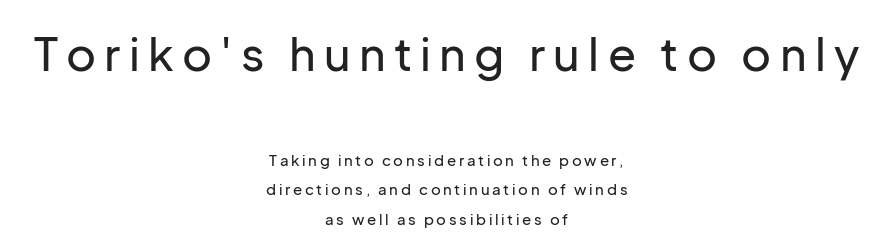
The image shows 46 px sans-serif type, upright; set centered, loose line spacing (1.96x), not underlined; the first (top) block is 3.07x larger; low stroke contrast and a medium x-height.
